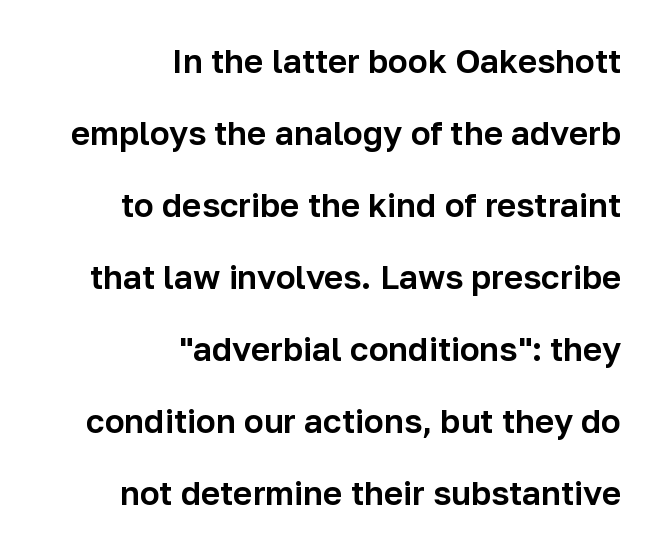
Q: Is the text italic (slanted)? A: No, it is upright.
Q: Is the typeface a serif or a sans-serif typeface? A: Sans-serif.
Q: Is the text underlined? A: No.
Q: How is the paragraph aligned? A: Right-aligned.
Q: Is the spacing between letters normal or unusually wide? A: Normal.
Q: Is the spacing between lines tight, normal or loose? A: Loose.
Q: Width (condensed, normal, or wide)? A: Normal.
Q: Stroke contrast? A: Low.
Q: x-height? A: Medium.
Q: Monospaced? A: No.
